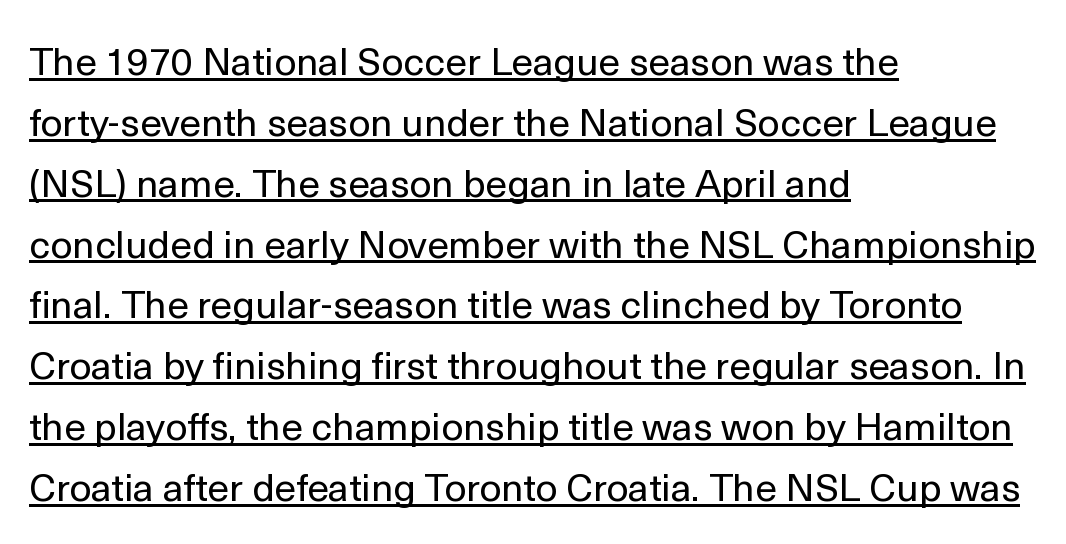
Q: Is the text bold? A: No.
Q: Is the text italic (slanted)? A: No, it is upright.
Q: Is the typeface a serif or a sans-serif typeface? A: Sans-serif.
Q: Is the text underlined? A: Yes.
Q: How is the paragraph aligned? A: Left-aligned.
Q: Is the spacing between letters normal or unusually wide? A: Normal.
Q: Is the spacing between lines tight, normal or loose? A: Normal.
Q: Width (condensed, normal, or wide)? A: Normal.
Q: x-height? A: Medium.
Q: Monospaced? A: No.
